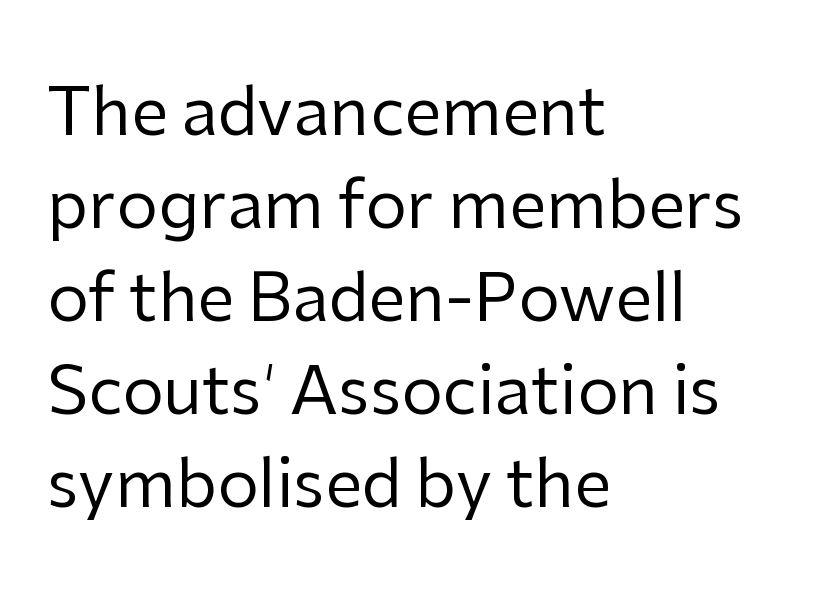
These lines stack with their left ends in a neat column. Do the characters align in a grid? No, the font is proportional. Examine the stroke ends and you'll find no serifs. The font's upright variant was chosen for this text. Regarding leading, the lines here are spaced in the standard way. The string is rendered with underlining switched off.
